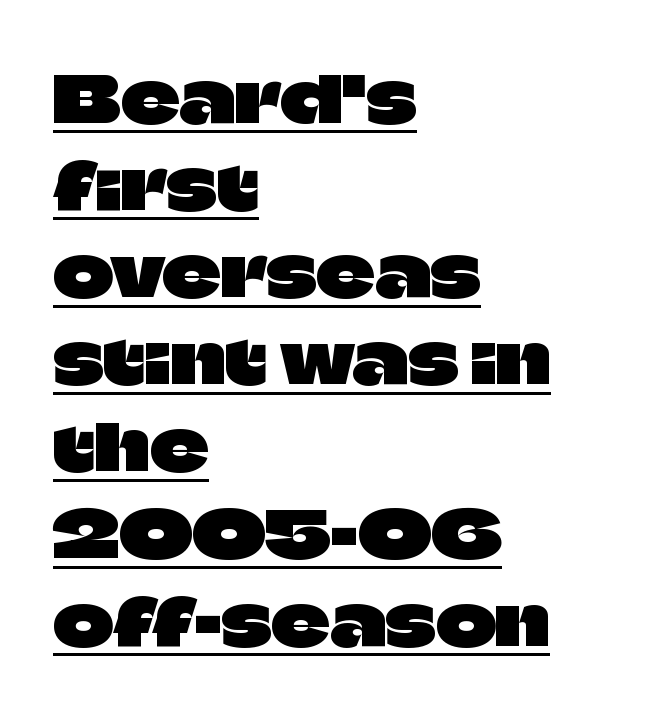
Q: Is the text italic (slanted)? A: No, it is upright.
Q: Is the typeface a serif or a sans-serif typeface? A: Sans-serif.
Q: Is the text underlined? A: Yes.
Q: How is the paragraph aligned? A: Left-aligned.
Q: Is the spacing between letters normal or unusually wide? A: Normal.
Q: Is the spacing between lines tight, normal or loose? A: Normal.
Q: Width (condensed, normal, or wide)? A: Normal.
Q: Stroke contrast? A: Low.
Q: x-height? A: Large.
Q: Monospaced? A: No.
